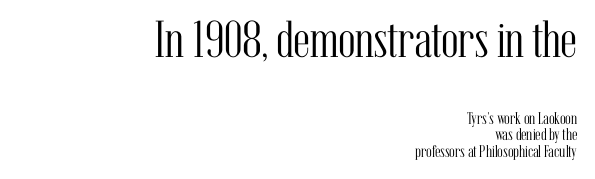
The image shows 52 px light, condensed serif type, upright; set right-aligned, tight line spacing (0.98x), normal letter spacing, not underlined; the first (top) block is 3.06x larger; medium stroke contrast and a medium x-height.
